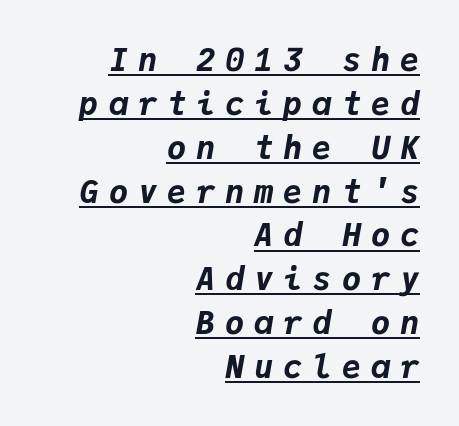
{"italic": "yes", "lean": "right", "slant_degrees": 9, "bold": "yes", "weight": "bold", "width": "normal", "stroke_contrast": "low", "x_height": "medium", "monospaced": "yes", "underline": "yes", "align": "right", "line_spacing": "normal", "line_spacing_ratio": 1.37, "letter_spacing": "wide", "letter_spacing_em": 0.31, "glyph_px": 32}
